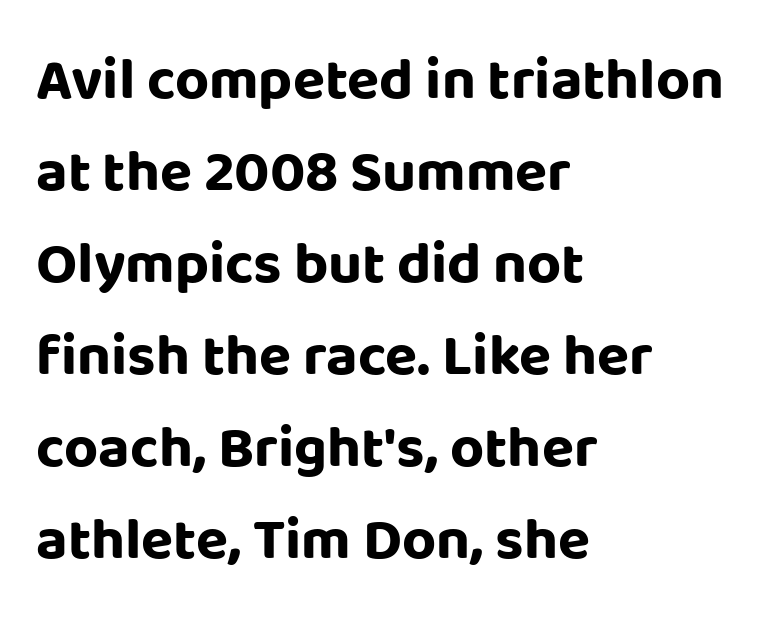
Q: Is the text bold? A: Yes.
Q: Is the text italic (slanted)? A: No, it is upright.
Q: Is the typeface a serif or a sans-serif typeface? A: Sans-serif.
Q: Is the text underlined? A: No.
Q: How is the paragraph aligned? A: Left-aligned.
Q: Is the spacing between letters normal or unusually wide? A: Normal.
Q: Is the spacing between lines tight, normal or loose? A: Normal.
Q: Width (condensed, normal, or wide)? A: Normal.
Q: Stroke contrast? A: Low.
Q: x-height? A: Large.
Q: Monospaced? A: No.
